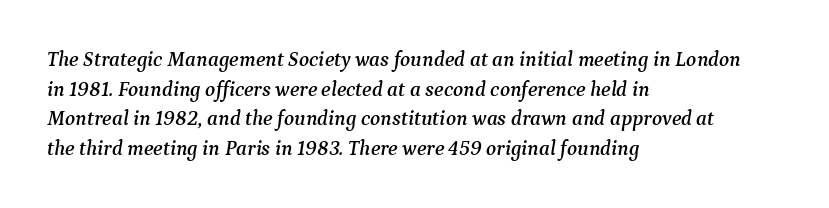
The text block is weighted toward the left margin, trailing off unevenly rightward. You could call the tracking neutral — neither tight nor loose. Yep, that's italic — everything's leaning. Underlining? Definitely not there. The vertical gap from one line to the next is medium.
